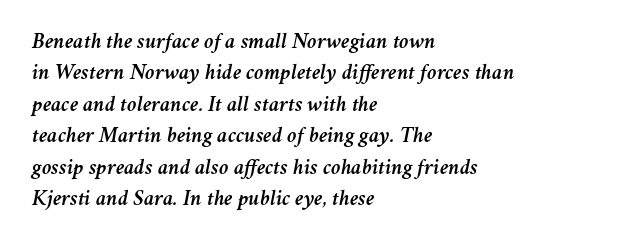
The image shows 22 px text type, italic (leaning right); set left-aligned, normal line spacing (1.43x), normal letter spacing, not underlined.
